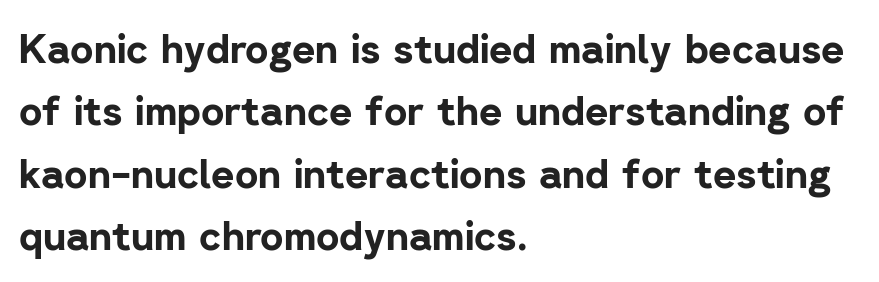
{"serif": "no", "italic": "no", "bold": "yes", "weight": "bold", "width": "normal", "stroke_contrast": "low", "x_height": "medium", "monospaced": "no", "underline": "no", "align": "left", "line_spacing": "normal", "line_spacing_ratio": 1.56, "letter_spacing": "normal", "letter_spacing_em": 0.0, "glyph_px": 40}
